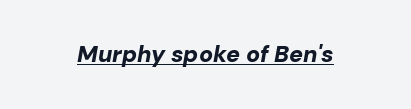
Nobody touched the tracking dial on this one. Honestly, the underline is the first thing you notice here. Posture: slanted. Thick stems and heavy bowls — unmistakably bold.
